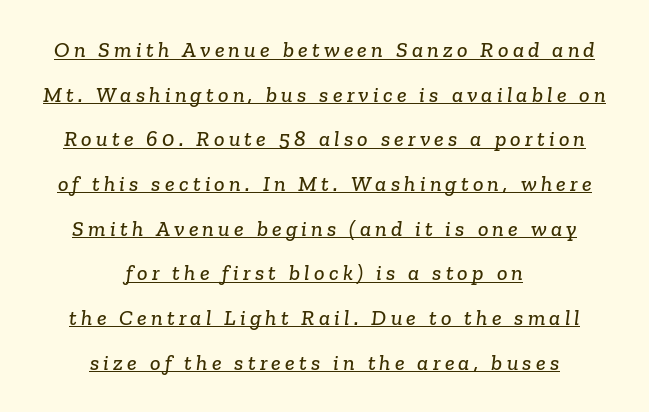
The lines are quadded center. Every word sits above its own underline. Vertical spacing — loose.
